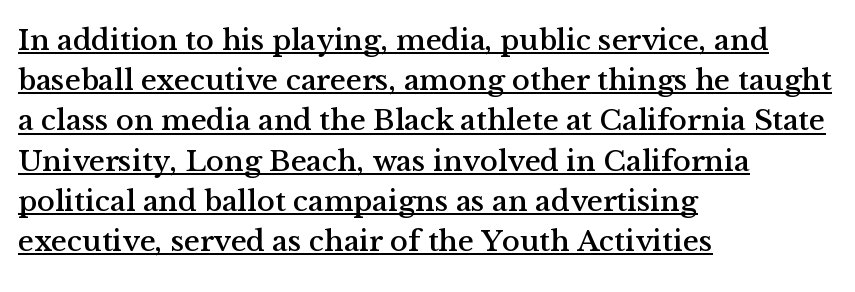
Q: Is the text italic (slanted)? A: No, it is upright.
Q: Is the typeface a serif or a sans-serif typeface? A: Serif.
Q: Is the text underlined? A: Yes.
Q: How is the paragraph aligned? A: Left-aligned.
Q: Is the spacing between letters normal or unusually wide? A: Normal.
Q: Is the spacing between lines tight, normal or loose? A: Normal.
Q: Width (condensed, normal, or wide)? A: Normal.
Q: Stroke contrast? A: Medium.
Q: x-height? A: Medium.
Q: Monospaced? A: No.
